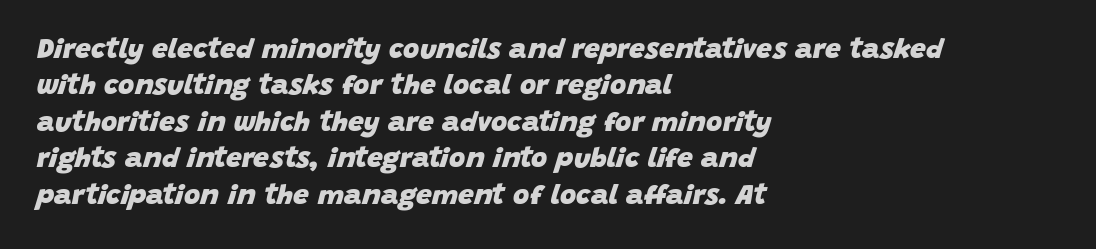
Is the type slanted? Yes — the strokes lean at a clear angle. The lines in this sample share a left origin and differ only in where they stop. The face used here has the dense, thick strokes of a bold. Spacing verdict: proportional, widths tailored to each character.
